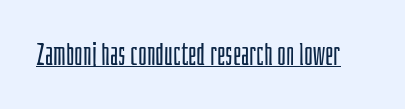
This sample uses an upright cut, with every glyph sitting square on the baseline. Tracking here is standard; glyphs follow each other at the usual distance. Spacing verdict: proportional, widths tailored to each character. Underlined type. Examine the stroke ends and you'll find no serifs. Weight class: somewhere from thin through regular.
